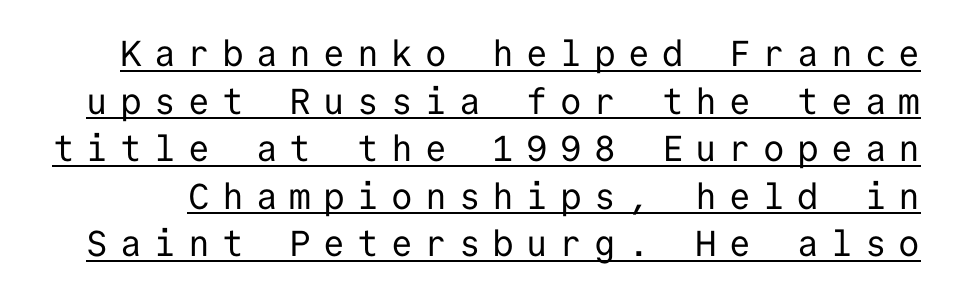
{"serif": "no", "italic": "no", "bold": "no", "weight": "regular", "width": "normal", "stroke_contrast": "low", "x_height": "medium", "monospaced": "yes", "underline": "yes", "line_spacing": "normal", "line_spacing_ratio": 1.32, "letter_spacing": "wide", "letter_spacing_em": 0.34, "glyph_px": 36}
